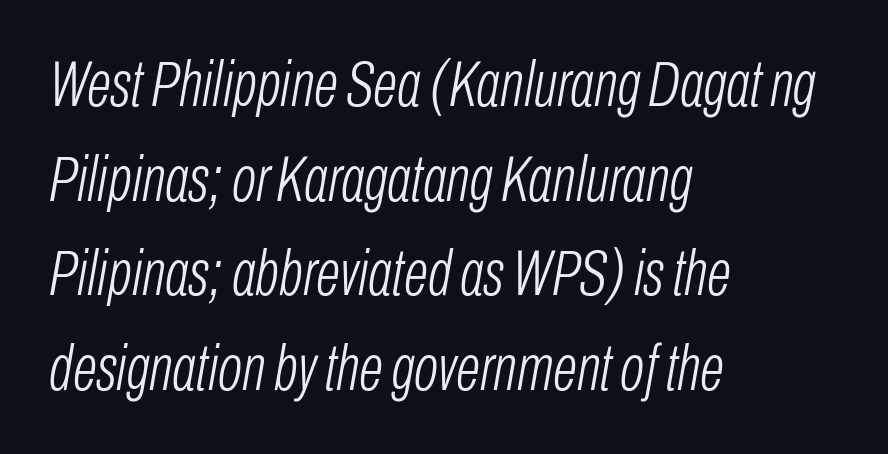
The image shows 64 px light, condensed type, italic (leaning right); set left-aligned, normal line spacing (1.48x), normal letter spacing, not underlined; low stroke contrast and a medium x-height.
